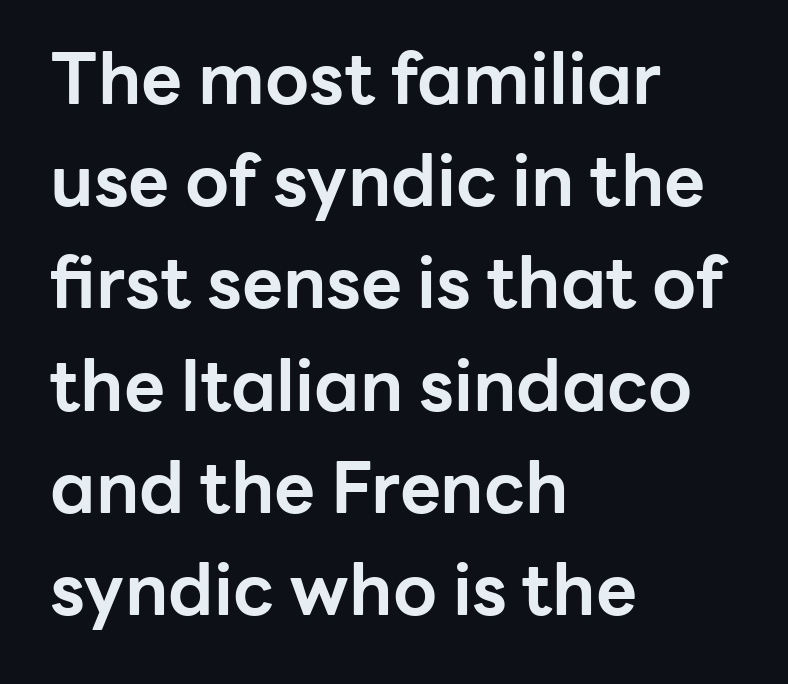
This sample uses a sans-serif face. Leftover space on each line is placed entirely after the last word. Nobody drew a line under any word here. Tracking here is standard; glyphs follow each other at the usual distance. The typesetting leans heavy: a genuine bold.
